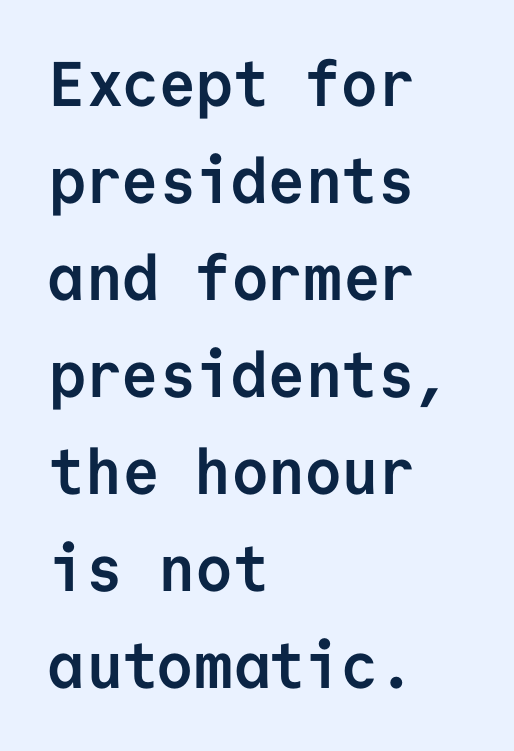
The image shows 63 px semibold sans-serif type, upright, monospaced; set left-aligned, normal line spacing (1.54x), normal letter spacing, not underlined; low stroke contrast and a medium x-height.
